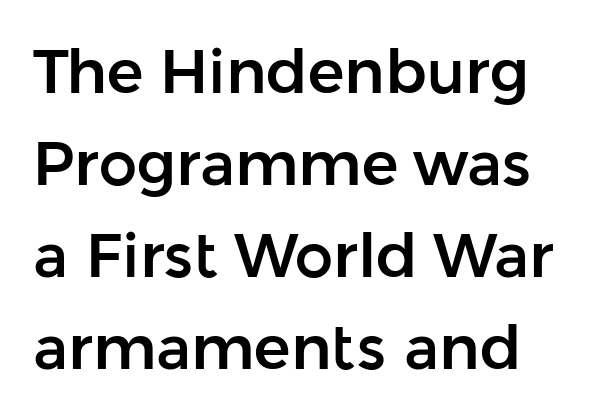
The glyphs are unaccompanied by any horizontal stroke below them. Which margin do the lines hug? The left one — the right edge is uneven. Note the varied advance widths — an 'i' is clearly narrower than an 'm'. No extra tracking has been applied to these lines. Observe the absence of serifs on each vertical stroke in this sample.
